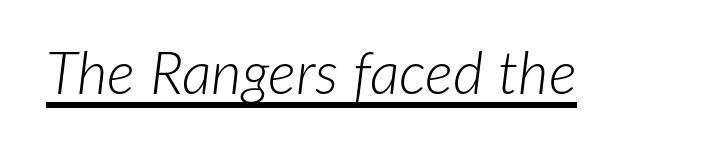
Compared with undecorated copy, this sample adds a rule below the words. You could not count columns in this text — the font is proportionally spaced. Italic? Definitely — the glyphs are oblique. Bold? No — there's no thickening of the strokes. Look at the tracking — it's just the regular setting, nothing added.
